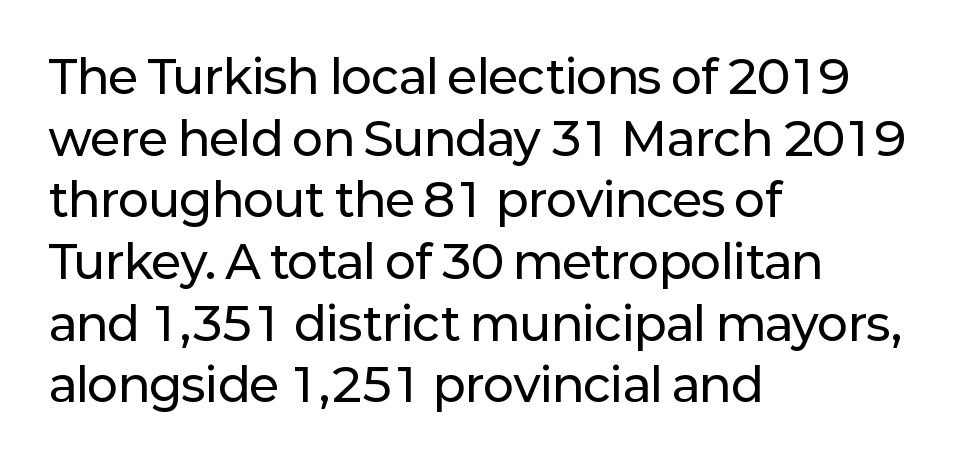
The image shows 46 px sans-serif type, upright; set left-aligned, normal line spacing (1.34x), normal letter spacing, not underlined; low stroke contrast and a medium x-height.
